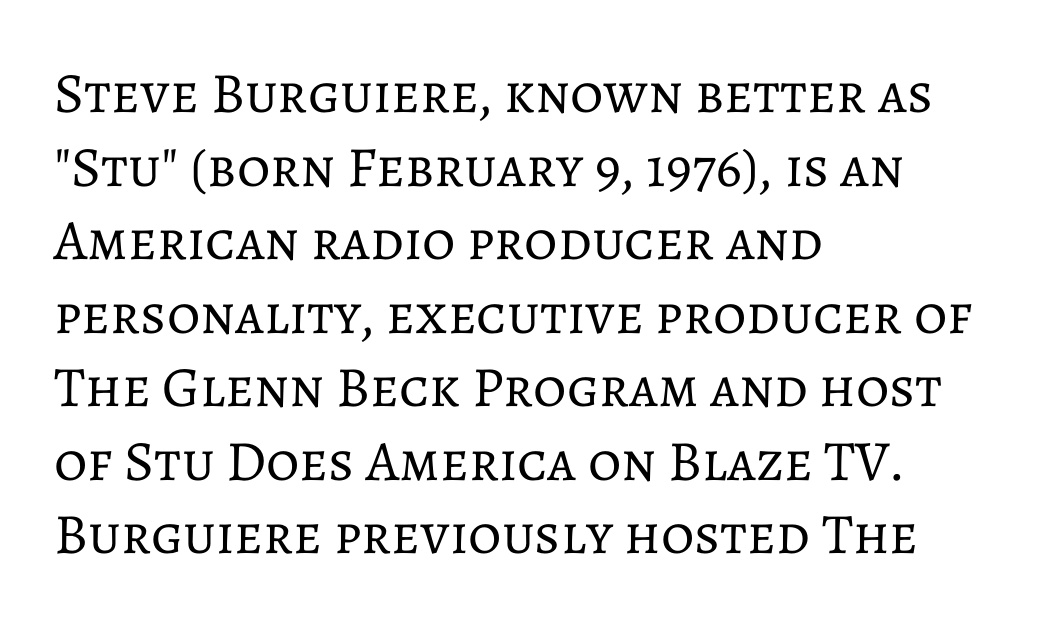
The image shows 57 px regular-weight type, upright; set left-aligned, normal line spacing (1.29x), normal letter spacing, not underlined; low stroke contrast and a medium x-height.
